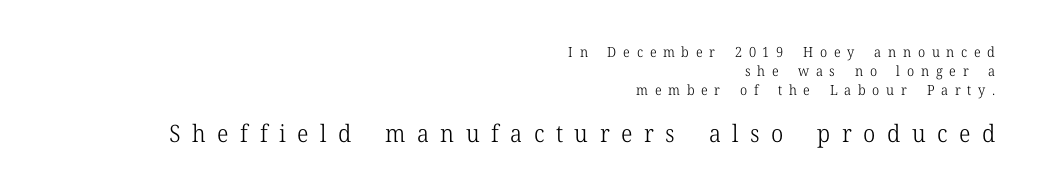
The image shows 24 px text type, upright; set right-aligned, normal line spacing (1.34x), unusually wide letter spacing (+0.48 em), not underlined; the second (bottom) block is 1.71x larger.
